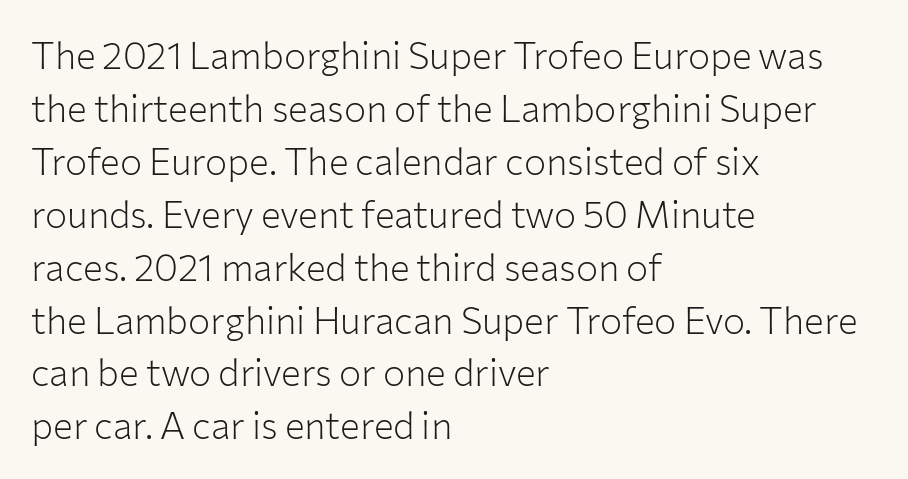
The image shows 37 px light sans-serif type, upright; set left-aligned, normal line spacing (1.43x), normal letter spacing, not underlined; low stroke contrast and a medium x-height.
